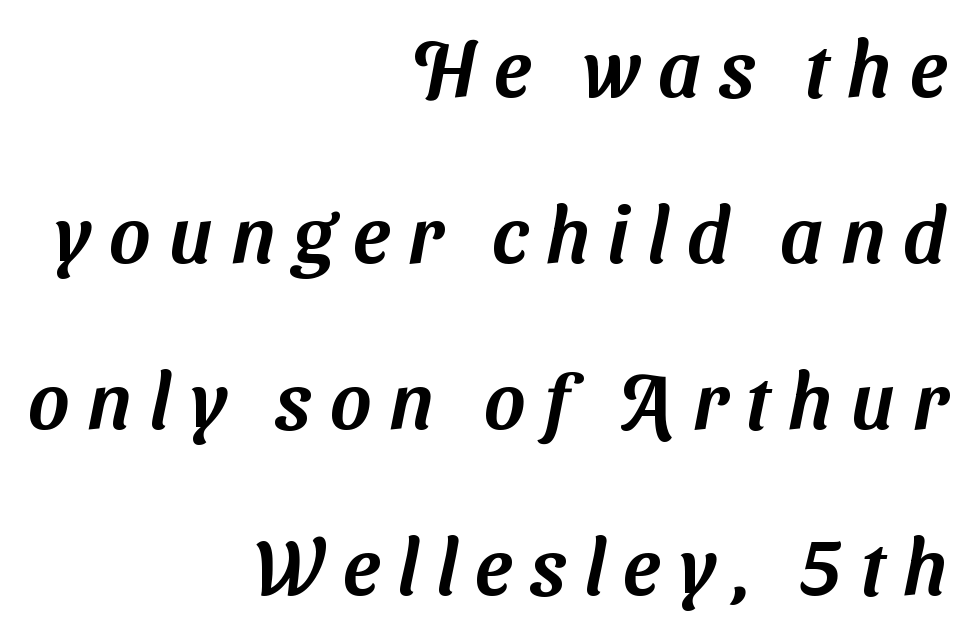
The image shows 79 px sans-serif type; set right-aligned, loose line spacing (2.1x), unusually wide letter spacing (+0.23 em), not underlined; medium stroke contrast and a medium x-height.
